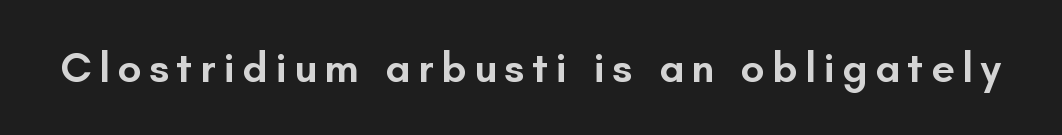
This is the regular roman posture of the typeface. No word sits above an underline. The glyphs in this specimen are sans serif. Looks like regular typesetting: each glyph gets only the width it needs. The strokes are fattened partway — semibold, not bold.
